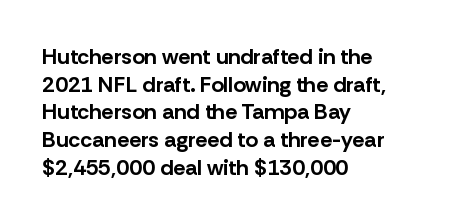
These words are printed bold, with thick strokes throughout. The string is rendered with underlining switched off. What's the leading like? Ordinary, nothing unusual. Tracking value appears to be zero — textbook default spacing. This rendering uses left alignment, leaving the right contour irregular. Every stem runs plumb, perpendicular to the baseline.
